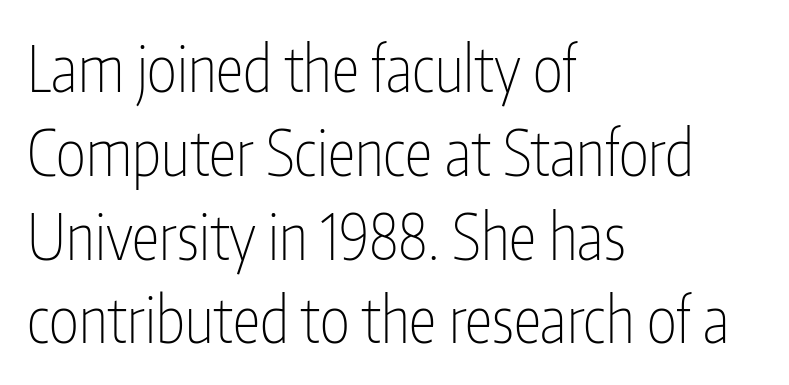
Q: Is the text bold? A: No.
Q: Is the text italic (slanted)? A: No, it is upright.
Q: Is the typeface a serif or a sans-serif typeface? A: Sans-serif.
Q: Is the text underlined? A: No.
Q: How is the paragraph aligned? A: Left-aligned.
Q: Is the spacing between letters normal or unusually wide? A: Normal.
Q: Is the spacing between lines tight, normal or loose? A: Normal.
Q: Width (condensed, normal, or wide)? A: Condensed.
Q: Stroke contrast? A: Low.
Q: x-height? A: Medium.
Q: Monospaced? A: No.
